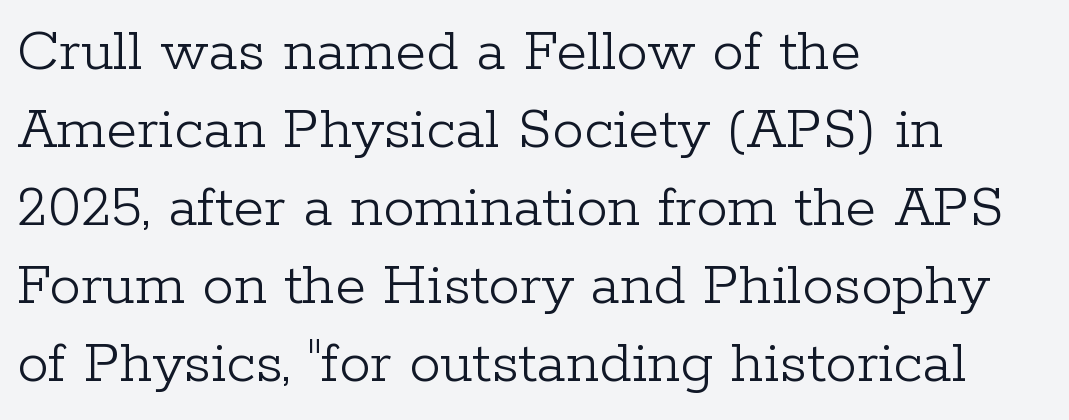
Q: Is the text bold? A: No.
Q: Is the text italic (slanted)? A: No, it is upright.
Q: Is the typeface a serif or a sans-serif typeface? A: Serif.
Q: Is the text underlined? A: No.
Q: How is the paragraph aligned? A: Left-aligned.
Q: Is the spacing between letters normal or unusually wide? A: Normal.
Q: Width (condensed, normal, or wide)? A: Normal.
Q: Stroke contrast? A: Low.
Q: x-height? A: Medium.
Q: Monospaced? A: No.
